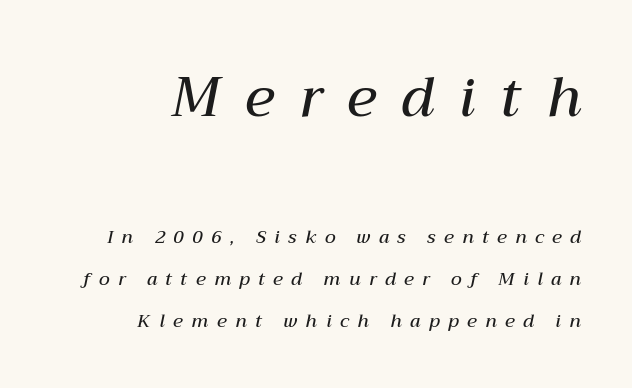
Q: Is the text bold? A: Semi-bold.
Q: Is the text italic (slanted)? A: Yes, it leans right by about 12 degrees.
Q: Is the text underlined? A: No.
Q: How is the paragraph aligned? A: Right-aligned.
Q: Is the spacing between letters normal or unusually wide? A: Unusually wide.
Q: Is the spacing between lines tight, normal or loose? A: Loose.
Q: Which block of text is set in a larger size, the first (top) or the second (bottom)? A: The first (top) one.
Q: Width (condensed, normal, or wide)? A: Normal.
Q: Stroke contrast? A: Medium.
Q: x-height? A: Medium.
Q: Monospaced? A: No.
